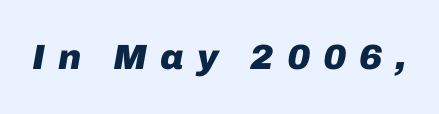
Q: Is the text bold? A: Yes.
Q: Is the text italic (slanted)? A: Yes, it leans right by about 10 degrees.
Q: Is the text underlined? A: No.
Q: Is the spacing between letters normal or unusually wide? A: Unusually wide.
Q: Width (condensed, normal, or wide)? A: Normal.
Q: Stroke contrast? A: Low.
Q: x-height? A: Medium.
Q: Monospaced? A: No.
